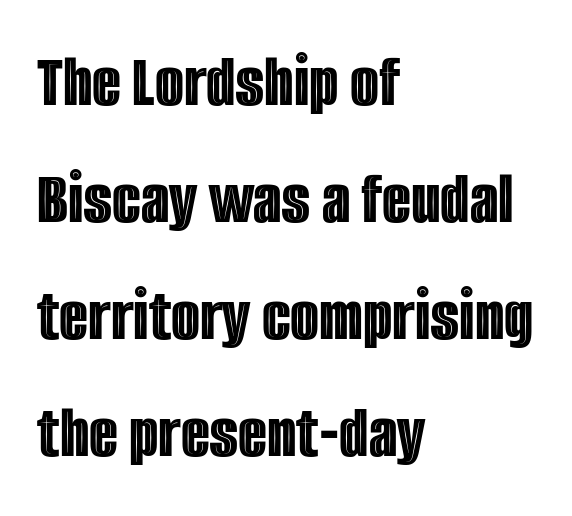
Q: Is the text italic (slanted)? A: No, it is upright.
Q: Is the text underlined? A: No.
Q: How is the paragraph aligned? A: Left-aligned.
Q: Is the spacing between letters normal or unusually wide? A: Normal.
Q: Is the spacing between lines tight, normal or loose? A: Normal.
Q: Width (condensed, normal, or wide)? A: Condensed.
Q: x-height? A: Large.
Q: Monospaced? A: No.
